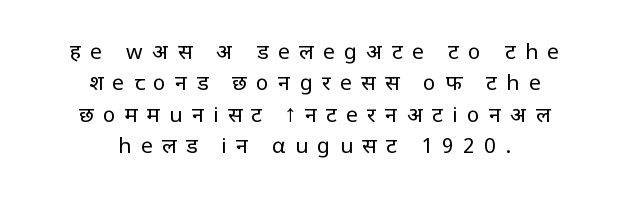
In terms of leading, this rendering sits right in the middle. Inter-character spacing is expanded well beyond the font's built-in metrics. The strip under each line holds only bare page. These lines stack symmetrically, like a column narrowing and widening about its center.
